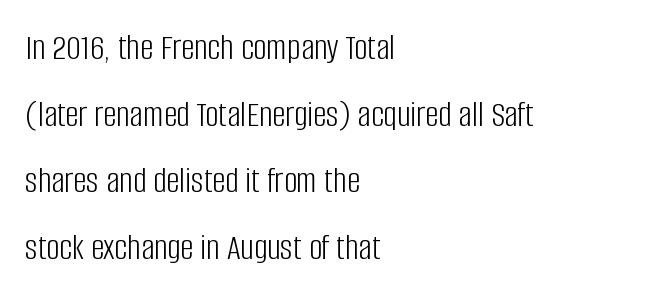
The image shows 37 px light, condensed sans-serif type, upright; set left-aligned, line spacing 1.8x, normal letter spacing, not underlined; low stroke contrast and a large x-height.
